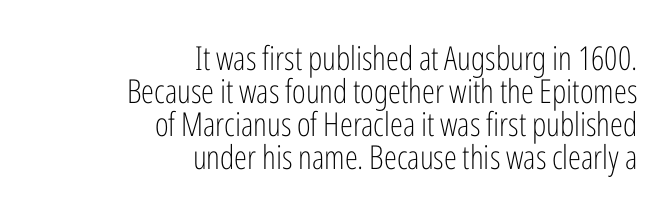
{"serif": "no", "italic": "no", "bold": "no", "weight": "light", "width": "condensed", "stroke_contrast": "low", "x_height": "medium", "monospaced": "no", "underline": "no", "align": "right", "line_spacing": "tight", "line_spacing_ratio": 1.0, "letter_spacing": "normal", "letter_spacing_em": 0.0, "glyph_px": 33}
